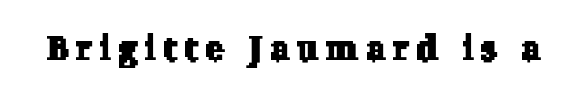
Q: Is the typeface a serif or a sans-serif typeface? A: Serif.
Q: Is the text underlined? A: No.
Q: Is the spacing between letters normal or unusually wide? A: Unusually wide.
Q: Width (condensed, normal, or wide)? A: Normal.
Q: Stroke contrast? A: Low.
Q: x-height? A: Medium.
Q: Monospaced? A: No.
